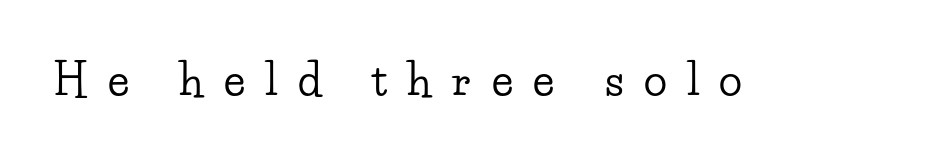
The image shows 43 px wide serif type, upright; set unusually wide letter spacing (+0.48 em), not underlined; low stroke contrast and a small x-height.
